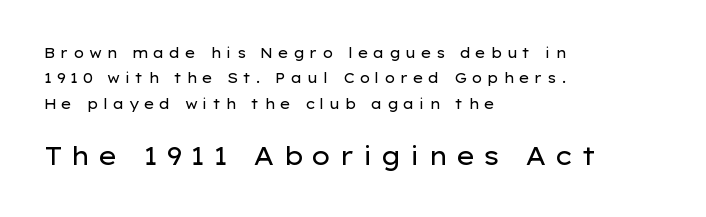
The paragraph shown leans on its left margin. Every character sits straight up, as roman type does. This sample uses expanded letter spacing, leaving extra air between glyphs. Quick note: underline off. Caption: face not bold, strokes unweighted.
